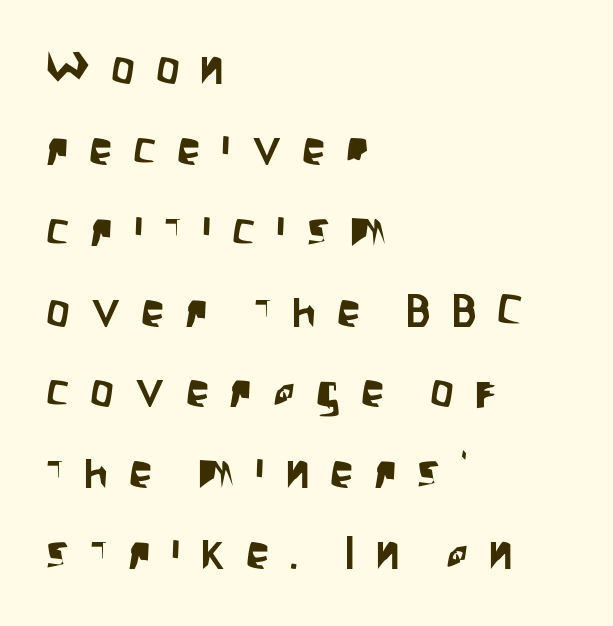
{"serif": "no", "italic": "no", "width": "condensed", "stroke_contrast": "low", "x_height": "large", "monospaced": "no", "underline": "no", "align": "left", "line_spacing_ratio": 1.72, "letter_spacing": "wide", "letter_spacing_em": 0.44, "glyph_px": 47}
